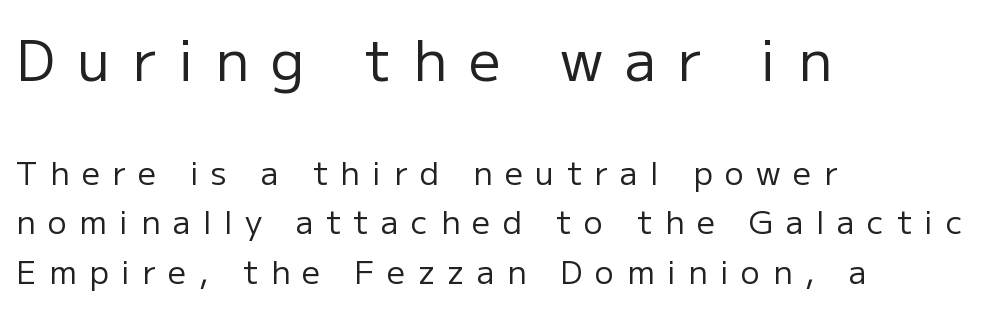
{"serif": "no", "italic": "no", "bold": "no", "weight": "regular", "width": "normal", "stroke_contrast": "low", "x_height": "medium", "monospaced": "no", "underline": "no", "align": "left", "line_spacing": "normal", "line_spacing_ratio": 1.54, "letter_spacing": "wide", "letter_spacing_em": 0.39, "larger_block": "first", "size_ratio": 1.75, "glyph_px": 56}
